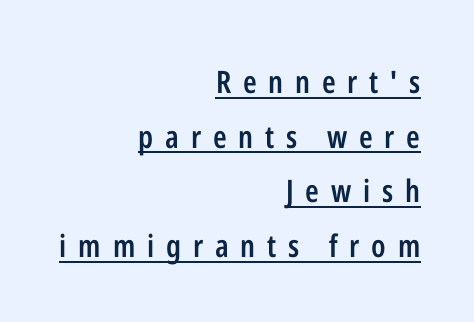
Students, observe the line beneath the letters — that is underlining. The letters are spread apart with noticeably loose tracking. Nope, no serifs anywhere on these letters. Is the type bold? Partly — it's a semibold, heavier than regular but not fully bold. A typesetter would call this proportional, since set widths differ per character. Characters remain perfectly vertical along every line.
